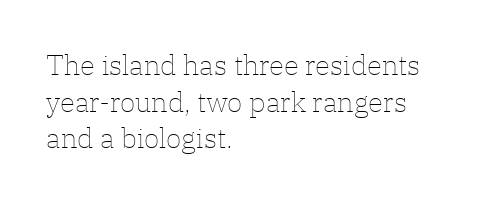
{"italic": "no", "bold": "no", "weight": "thin", "width": "normal", "stroke_contrast": "low", "x_height": "medium", "monospaced": "no", "underline": "no", "align": "left", "line_spacing": "normal", "line_spacing_ratio": 1.31, "letter_spacing": "normal", "letter_spacing_em": 0.0, "glyph_px": 28}
